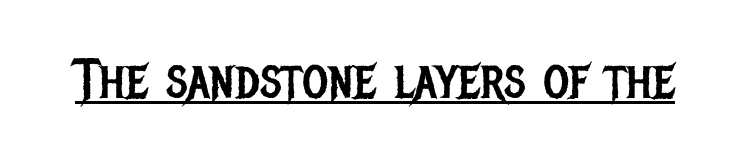
{"serif": "no", "italic": "no", "bold": "no", "weight": "regular", "width": "condensed", "stroke_contrast": "low", "x_height": "large", "monospaced": "no", "underline": "yes", "letter_spacing": "normal", "letter_spacing_em": 0.0, "glyph_px": 56}
